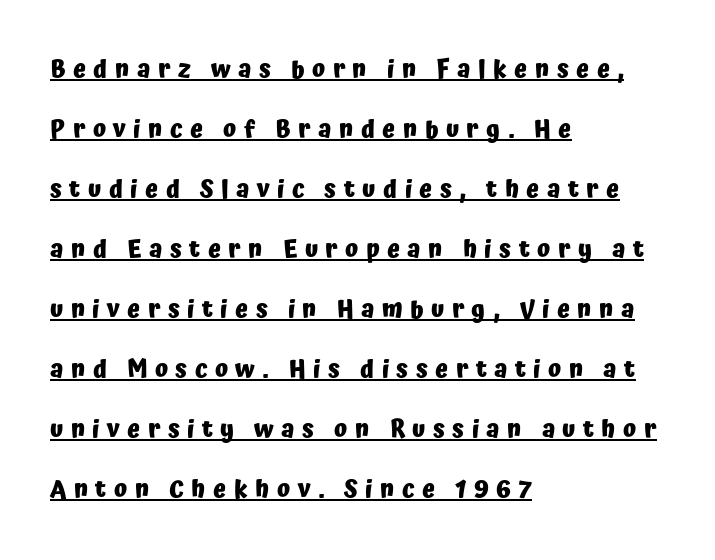
The image shows 24 px bold type, upright; set left-aligned, loose line spacing (2.5x), unusually wide letter spacing (+0.31 em), underlined.
